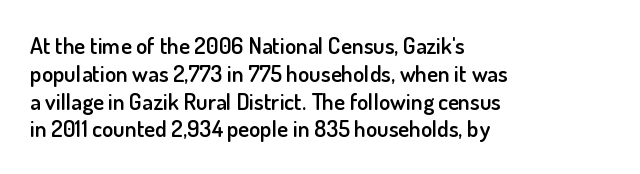
The image shows 23 px text type, upright; set left-aligned, line spacing 1.21x, normal letter spacing, not underlined.
